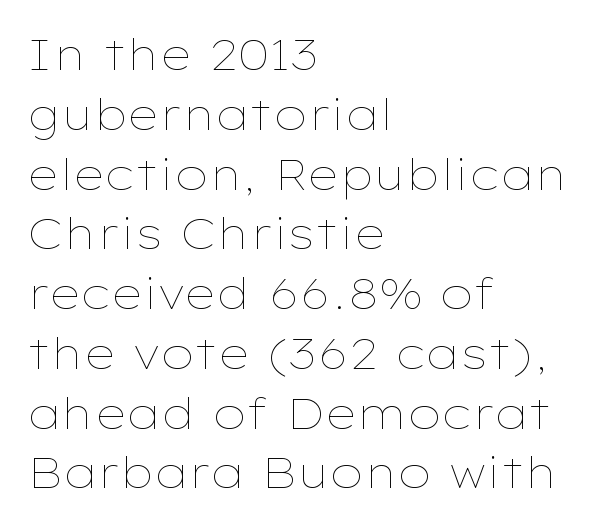
{"italic": "no", "bold": "no", "weight": "thin", "width": "wide", "stroke_contrast": "low", "x_height": "medium", "monospaced": "no", "underline": "no", "align": "left", "line_spacing": "normal", "line_spacing_ratio": 1.39, "letter_spacing": "normal", "letter_spacing_em": 0.0, "glyph_px": 43}
